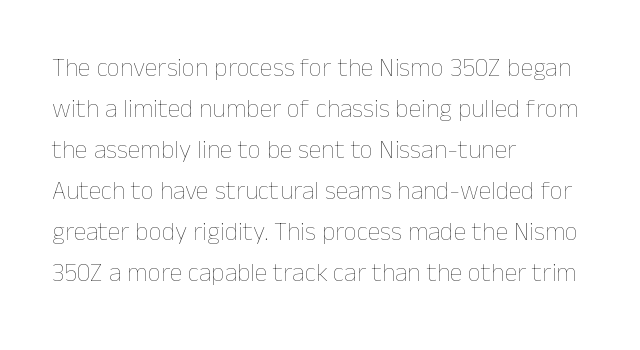
Q: Is the text bold? A: No.
Q: Is the text italic (slanted)? A: No, it is upright.
Q: Is the text underlined? A: No.
Q: How is the paragraph aligned? A: Left-aligned.
Q: Is the spacing between letters normal or unusually wide? A: Normal.
Q: Is the spacing between lines tight, normal or loose? A: Normal.
